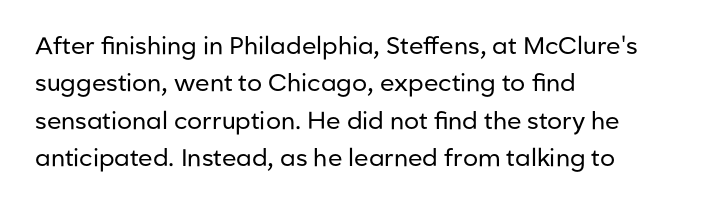
{"italic": "no", "bold": "no", "underline": "no", "align": "left", "line_spacing": "normal", "line_spacing_ratio": 1.56, "letter_spacing": "normal", "letter_spacing_em": 0.0, "glyph_px": 24}
